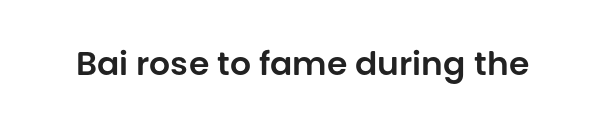
Q: Is the text italic (slanted)? A: No, it is upright.
Q: Is the typeface a serif or a sans-serif typeface? A: Sans-serif.
Q: Is the text underlined? A: No.
Q: Is the spacing between letters normal or unusually wide? A: Normal.
Q: Width (condensed, normal, or wide)? A: Normal.
Q: Stroke contrast? A: Low.
Q: x-height? A: Large.
Q: Monospaced? A: No.
